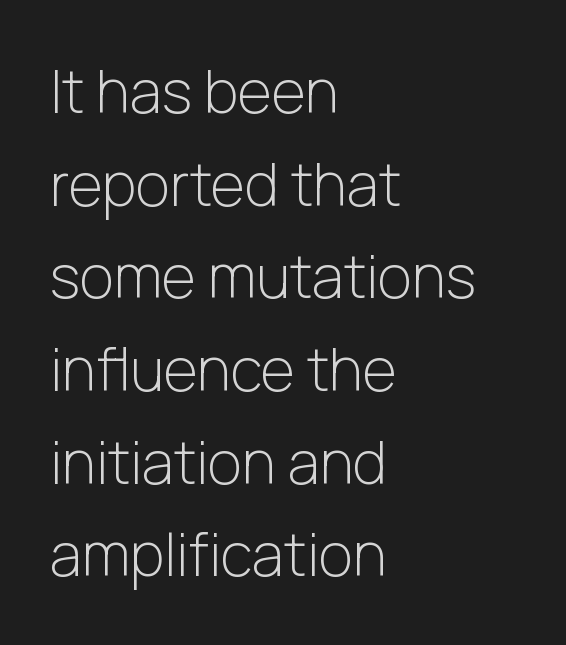
{"serif": "no", "italic": "no", "bold": "no", "weight": "light", "width": "normal", "stroke_contrast": "low", "x_height": "medium", "monospaced": "no", "underline": "no", "align": "left", "line_spacing": "normal", "line_spacing_ratio": 1.57, "letter_spacing": "normal", "letter_spacing_em": 0.0, "glyph_px": 59}
